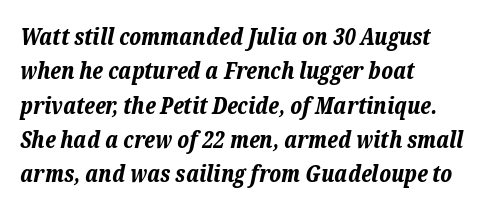
Q: Is the text bold? A: Yes.
Q: Is the text italic (slanted)? A: Yes, it leans right by about 12 degrees.
Q: Is the text underlined? A: No.
Q: How is the paragraph aligned? A: Left-aligned.
Q: Is the spacing between letters normal or unusually wide? A: Normal.
Q: Is the spacing between lines tight, normal or loose? A: Normal.
